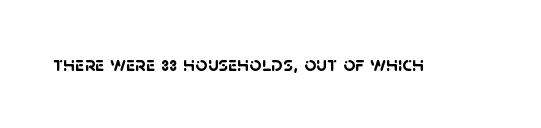
The image shows 21 px bold type; set normal letter spacing, not underlined.
